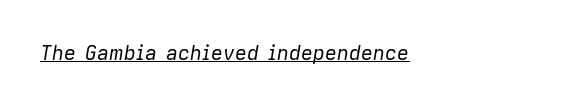
Q: Is the text bold? A: No.
Q: Is the text italic (slanted)? A: Yes, it leans right by about 9 degrees.
Q: Is the text underlined? A: Yes.
Q: Is the spacing between letters normal or unusually wide? A: Normal.
